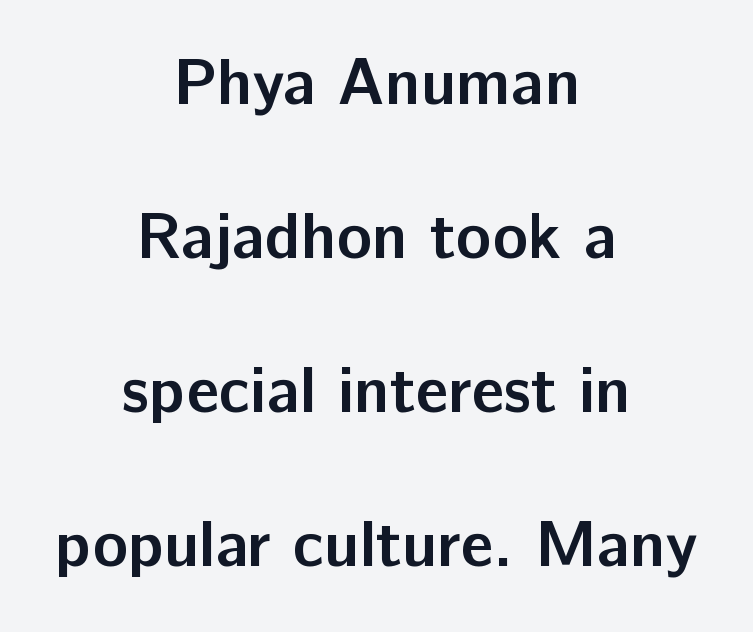
{"serif": "no", "italic": "no", "bold": "yes", "weight": "semibold", "width": "normal", "stroke_contrast": "low", "x_height": "medium", "monospaced": "no", "underline": "no", "align": "center", "line_spacing": "loose", "line_spacing_ratio": 2.37, "letter_spacing": "normal", "letter_spacing_em": 0.0, "glyph_px": 65}
